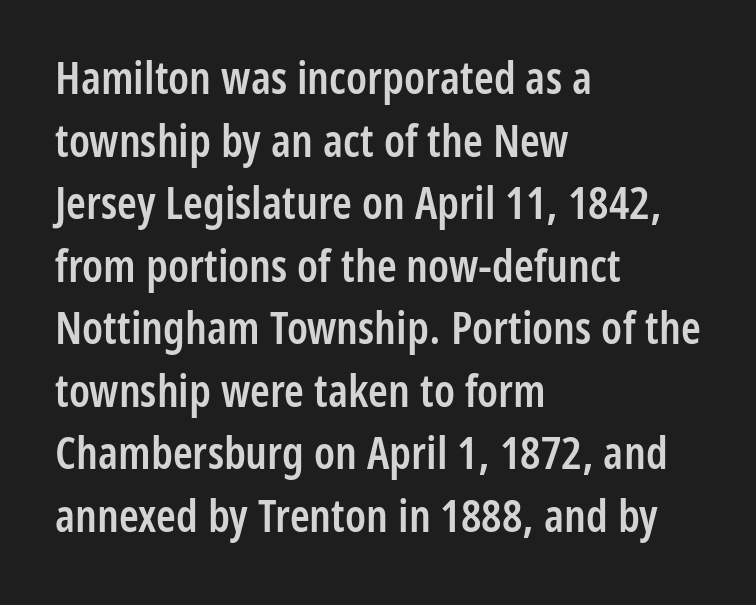
{"serif": "no", "italic": "no", "bold": "semi", "weight": "semibold", "width": "condensed", "stroke_contrast": "low", "x_height": "medium", "monospaced": "no", "underline": "no", "align": "left", "line_spacing": "normal", "line_spacing_ratio": 1.39, "letter_spacing": "normal", "letter_spacing_em": 0.0, "glyph_px": 45}
